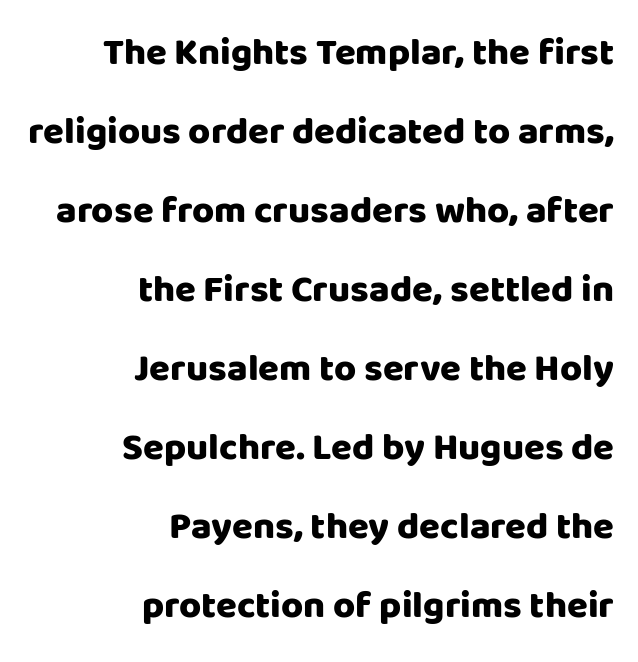
The string is rendered with underlining switched off. Short and long lines alike share a common ending point at right. What weight is shown? A full bold with thick strokes. Character widths vary here, with narrow letters taking less room than wide ones. The rendering uses a large line-height, opening up the rows. Posture: vertical.
